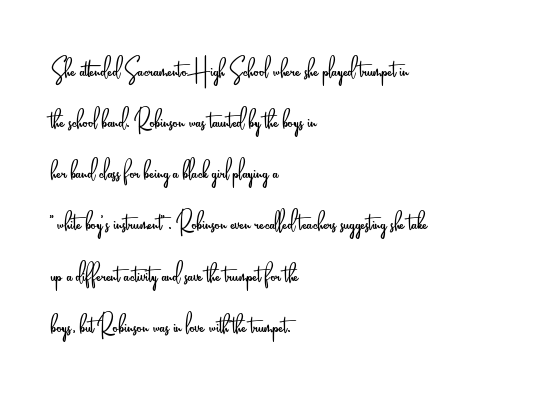
Q: Is the text bold? A: No.
Q: Is the typeface a serif or a sans-serif typeface? A: Sans-serif.
Q: Is the text underlined? A: No.
Q: How is the paragraph aligned? A: Left-aligned.
Q: Is the spacing between letters normal or unusually wide? A: Normal.
Q: Is the spacing between lines tight, normal or loose? A: Normal.
Q: Width (condensed, normal, or wide)? A: Condensed.
Q: Stroke contrast? A: Low.
Q: x-height? A: Small.
Q: Monospaced? A: No.
